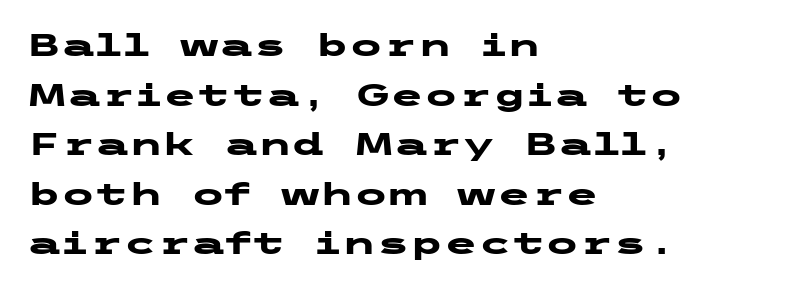
Q: Is the text bold? A: Yes.
Q: Is the text italic (slanted)? A: No, it is upright.
Q: Is the typeface a serif or a sans-serif typeface? A: Sans-serif.
Q: Is the text underlined? A: No.
Q: How is the paragraph aligned? A: Left-aligned.
Q: Is the spacing between letters normal or unusually wide? A: Normal.
Q: Is the spacing between lines tight, normal or loose? A: Normal.
Q: Width (condensed, normal, or wide)? A: Wide.
Q: Stroke contrast? A: Low.
Q: x-height? A: Medium.
